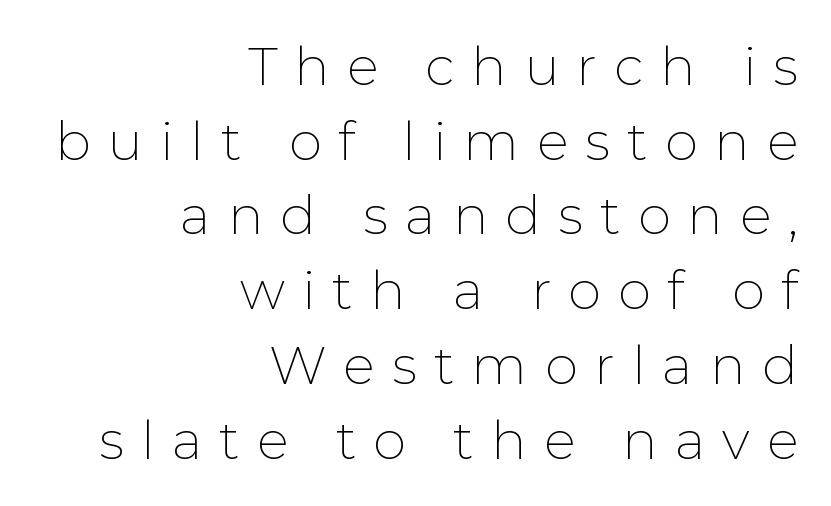
{"serif": "no", "italic": "no", "bold": "no", "weight": "thin", "width": "normal", "stroke_contrast": "low", "x_height": "medium", "monospaced": "no", "underline": "no", "align": "right", "line_spacing": "normal", "line_spacing_ratio": 1.41, "letter_spacing": "wide", "letter_spacing_em": 0.32, "glyph_px": 53}
